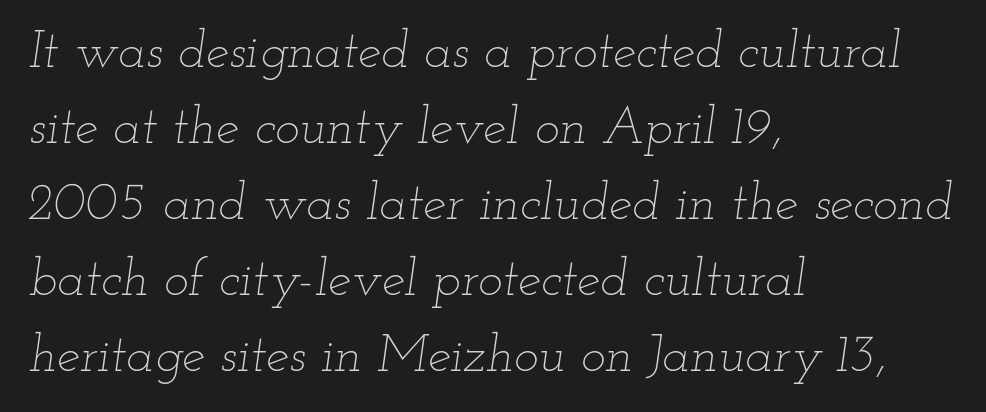
Q: Is the text bold? A: No.
Q: Is the text italic (slanted)? A: Yes, it leans right by about 12 degrees.
Q: Is the text underlined? A: No.
Q: How is the paragraph aligned? A: Left-aligned.
Q: Is the spacing between letters normal or unusually wide? A: Normal.
Q: Is the spacing between lines tight, normal or loose? A: Normal.
Q: Width (condensed, normal, or wide)? A: Wide.
Q: Stroke contrast? A: Low.
Q: x-height? A: Small.
Q: Monospaced? A: No.
